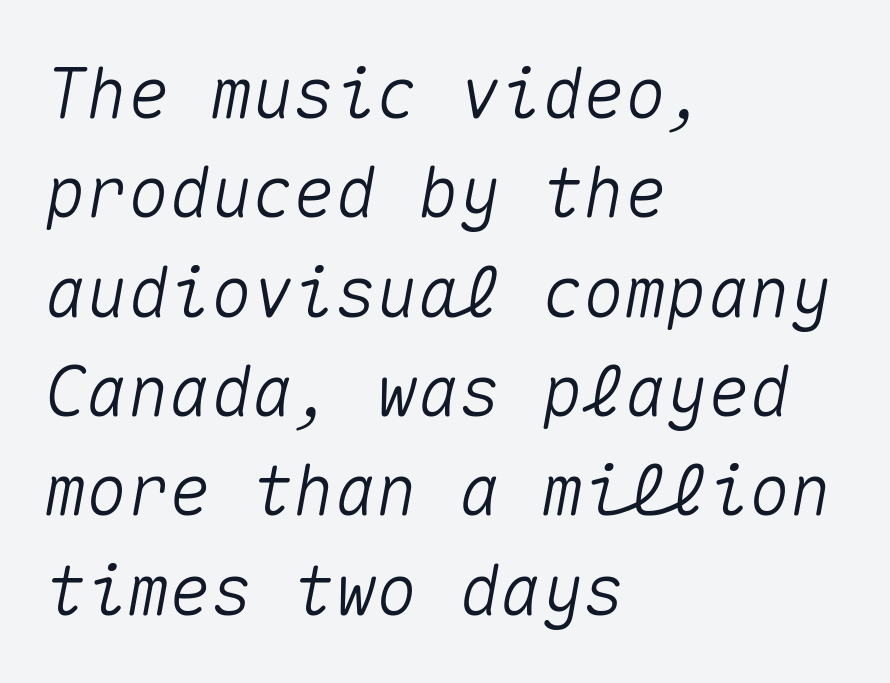
Q: Is the text italic (slanted)? A: Yes, it leans right by about 10 degrees.
Q: Is the text underlined? A: No.
Q: How is the paragraph aligned? A: Left-aligned.
Q: Is the spacing between letters normal or unusually wide? A: Normal.
Q: Is the spacing between lines tight, normal or loose? A: Normal.
Q: Width (condensed, normal, or wide)? A: Normal.
Q: Stroke contrast? A: Medium.
Q: x-height? A: Medium.
Q: Monospaced? A: Yes.
